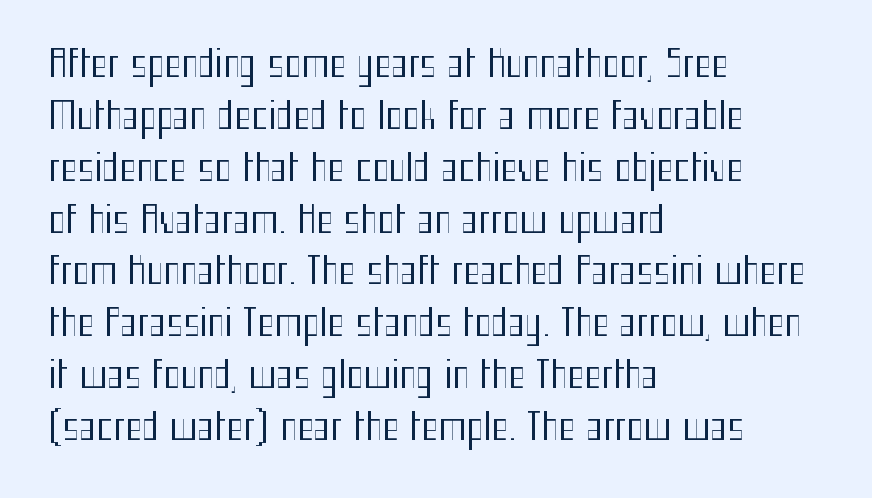
Q: Is the text bold? A: No.
Q: Is the text italic (slanted)? A: No, it is upright.
Q: Is the typeface a serif or a sans-serif typeface? A: Sans-serif.
Q: Is the text underlined? A: No.
Q: How is the paragraph aligned? A: Left-aligned.
Q: Is the spacing between letters normal or unusually wide? A: Normal.
Q: Is the spacing between lines tight, normal or loose? A: Normal.
Q: Width (condensed, normal, or wide)? A: Condensed.
Q: Stroke contrast? A: Medium.
Q: x-height? A: Medium.
Q: Monospaced? A: No.
